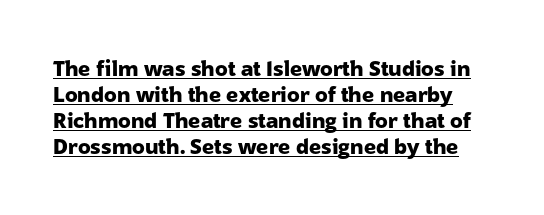
The image shows 21 px bold type, upright; set line spacing 1.24x, normal letter spacing, underlined.
